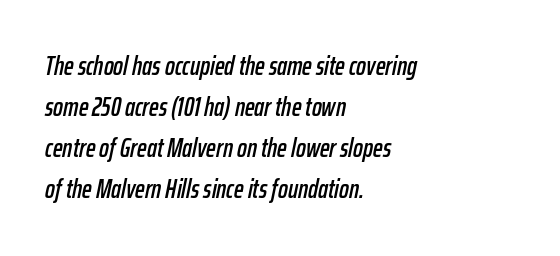
{"italic": "yes", "lean": "right", "slant_degrees": 12, "underline": "no", "align": "left", "line_spacing": "normal", "line_spacing_ratio": 1.58, "letter_spacing": "normal", "letter_spacing_em": 0.0, "glyph_px": 26}
